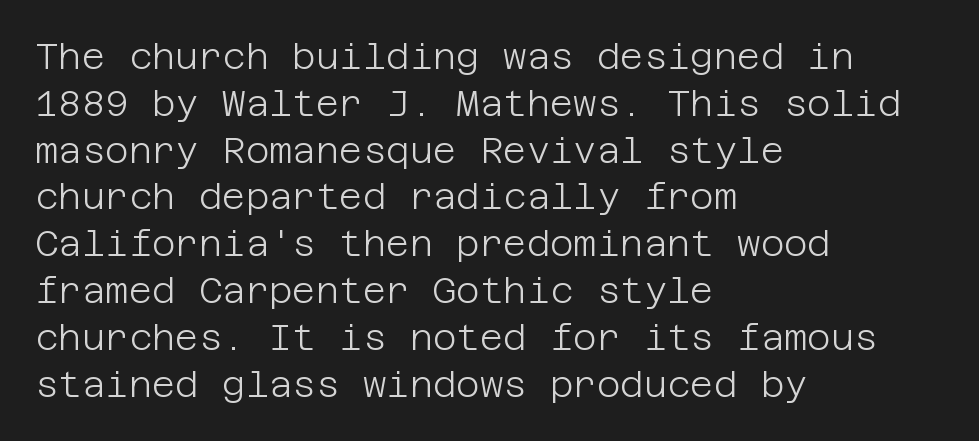
Each letter's strokes conclude bluntly, with no projecting serifs. These lines sit exactly where default settings would place them. Stem width sits at or under what a default text font uses. The foot of each line stays bare and open. Is the block centered? No — it sits flush against the left margin.
